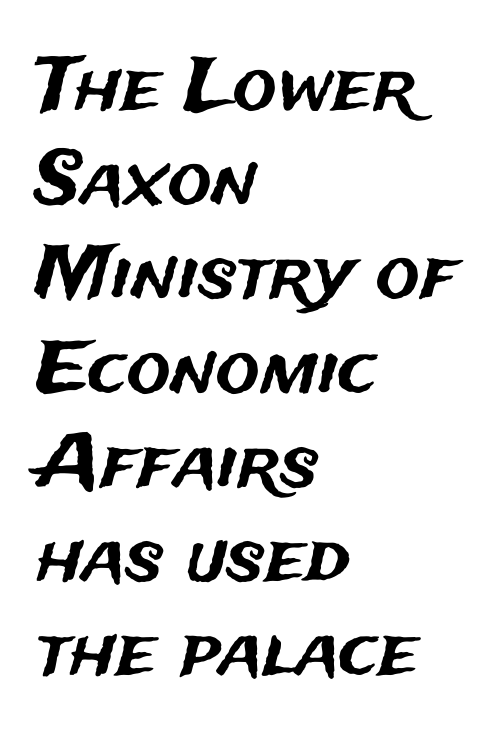
Check the space under the baseline: it is left empty. Summary of vertical rhythm: regular, with standard interline spacing. Spacing verdict: proportional, widths tailored to each character. Nope, no serifs anywhere on these letters. Students, note that the glyphs here touch the page at normal intervals.
